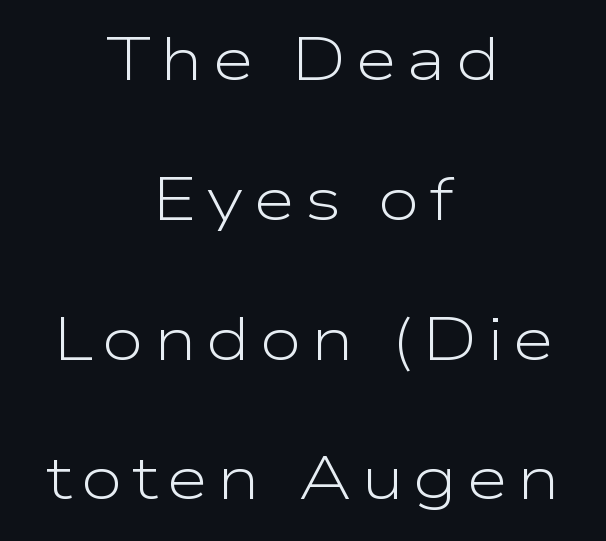
Line spacing here is loose. Each line is balanced around a shared central axis. Note: no serifs on the glyphs. Lines of text with bare space underneath.
